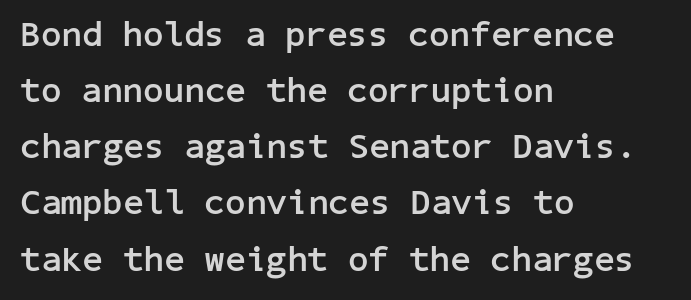
{"serif": "no", "italic": "no", "bold": "yes", "weight": "semibold", "width": "normal", "stroke_contrast": "low", "x_height": "medium", "underline": "no", "align": "left", "line_spacing": "normal", "line_spacing_ratio": 1.56, "letter_spacing": "normal", "letter_spacing_em": 0.0, "glyph_px": 36}
